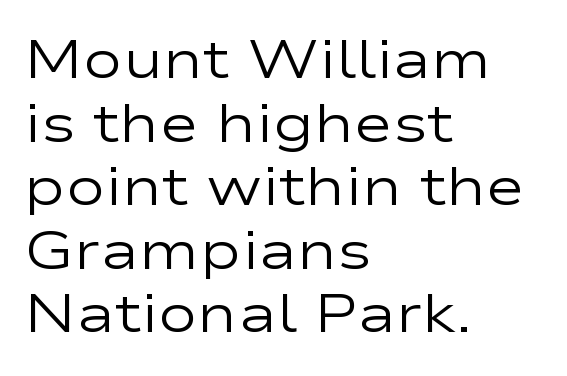
Q: Is the text bold? A: No.
Q: Is the text italic (slanted)? A: No, it is upright.
Q: Is the typeface a serif or a sans-serif typeface? A: Sans-serif.
Q: Is the text underlined? A: No.
Q: How is the paragraph aligned? A: Left-aligned.
Q: Is the spacing between letters normal or unusually wide? A: Normal.
Q: Width (condensed, normal, or wide)? A: Wide.
Q: Stroke contrast? A: Low.
Q: x-height? A: Medium.
Q: Monospaced? A: No.
